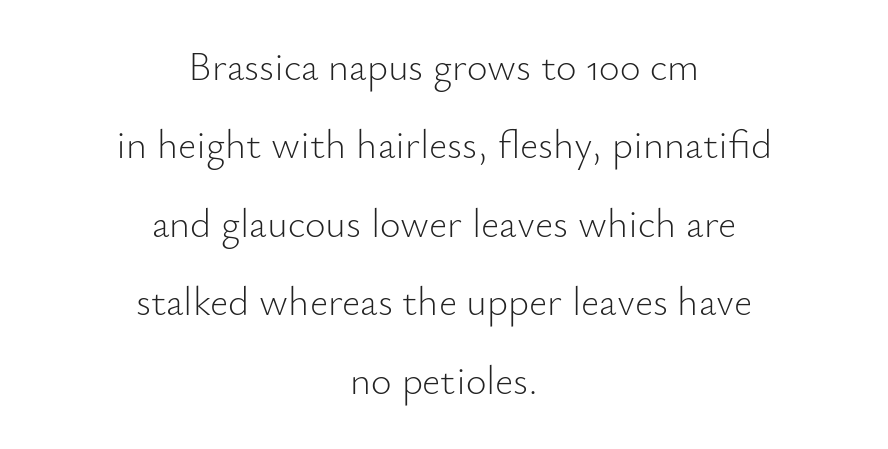
The image shows 40 px light sans-serif type, upright; set centered, loose line spacing (1.96x), normal letter spacing, not underlined; low stroke contrast and a small x-height.
